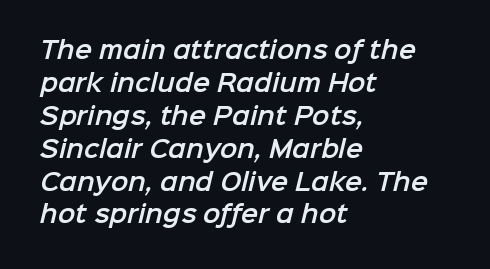
A clean baseline with only descenders dipping below it. This sample is left-justified, so line endings fall wherever the words run out. Leading matches the norm, producing a regular column. A typesetter would call this zero additional tracking.
